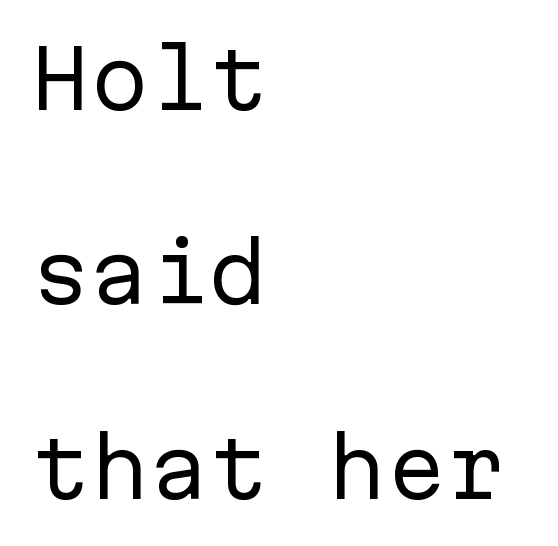
Q: Is the text bold? A: No.
Q: Is the text italic (slanted)? A: No, it is upright.
Q: Is the typeface a serif or a sans-serif typeface? A: Sans-serif.
Q: Is the text underlined? A: No.
Q: How is the paragraph aligned? A: Left-aligned.
Q: Is the spacing between letters normal or unusually wide? A: Normal.
Q: Is the spacing between lines tight, normal or loose? A: Loose.
Q: Width (condensed, normal, or wide)? A: Normal.
Q: Stroke contrast? A: Low.
Q: x-height? A: Medium.
Q: Monospaced? A: Yes.
